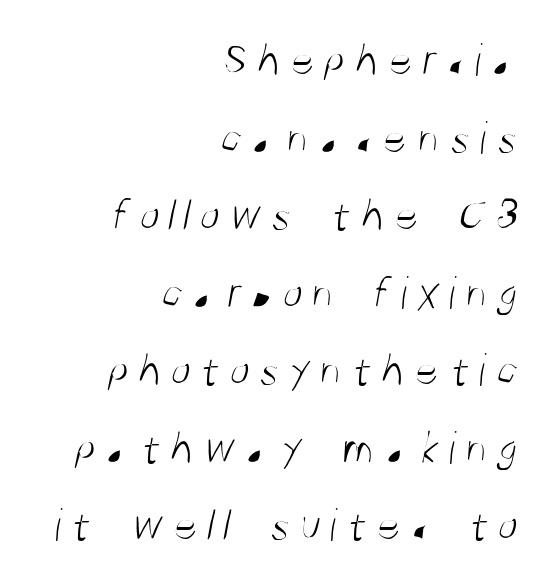
{"serif": "no", "bold": "no", "weight": "light", "width": "condensed", "stroke_contrast": "medium", "x_height": "large", "monospaced": "no", "underline": "no", "align": "right", "line_spacing": "normal", "line_spacing_ratio": 1.65, "glyph_px": 47}
